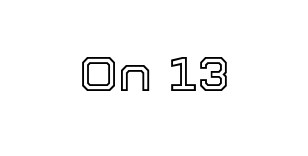
{"italic": "no", "width": "normal", "x_height": "medium", "monospaced": "no", "underline": "no", "letter_spacing": "normal", "letter_spacing_em": 0.0, "glyph_px": 48}
